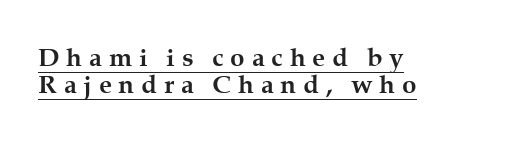
Q: Is the text bold? A: Yes.
Q: Is the text italic (slanted)? A: No, it is upright.
Q: Is the text underlined? A: Yes.
Q: How is the paragraph aligned? A: Left-aligned.
Q: Is the spacing between letters normal or unusually wide? A: Unusually wide.
Q: Is the spacing between lines tight, normal or loose? A: Tight.
